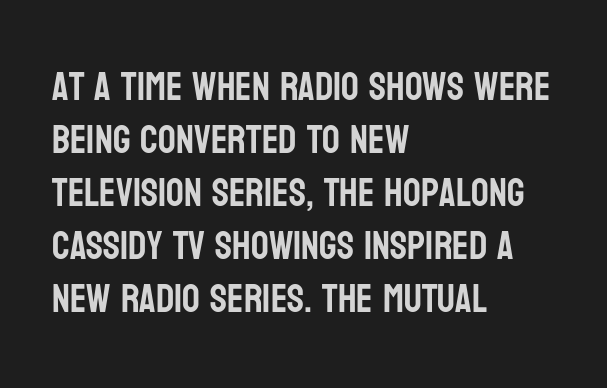
A clean baseline with only descenders dipping below it. Look at the tracking — it's just the regular setting, nothing added. Unlike italic type, these characters show no tilt at all. Successive baselines arrive at the customary interval.
